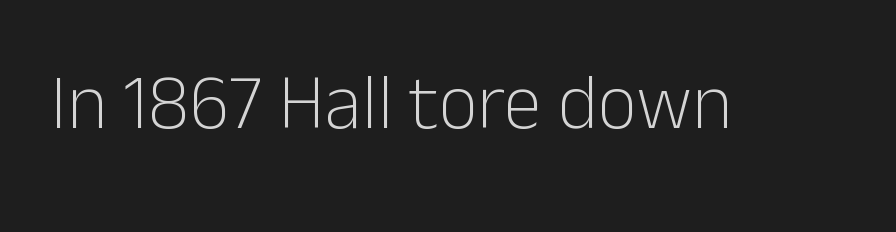
{"serif": "no", "italic": "no", "bold": "no", "weight": "light", "width": "normal", "stroke_contrast": "low", "x_height": "medium", "monospaced": "no", "underline": "no", "letter_spacing": "normal", "letter_spacing_em": 0.0, "glyph_px": 77}
